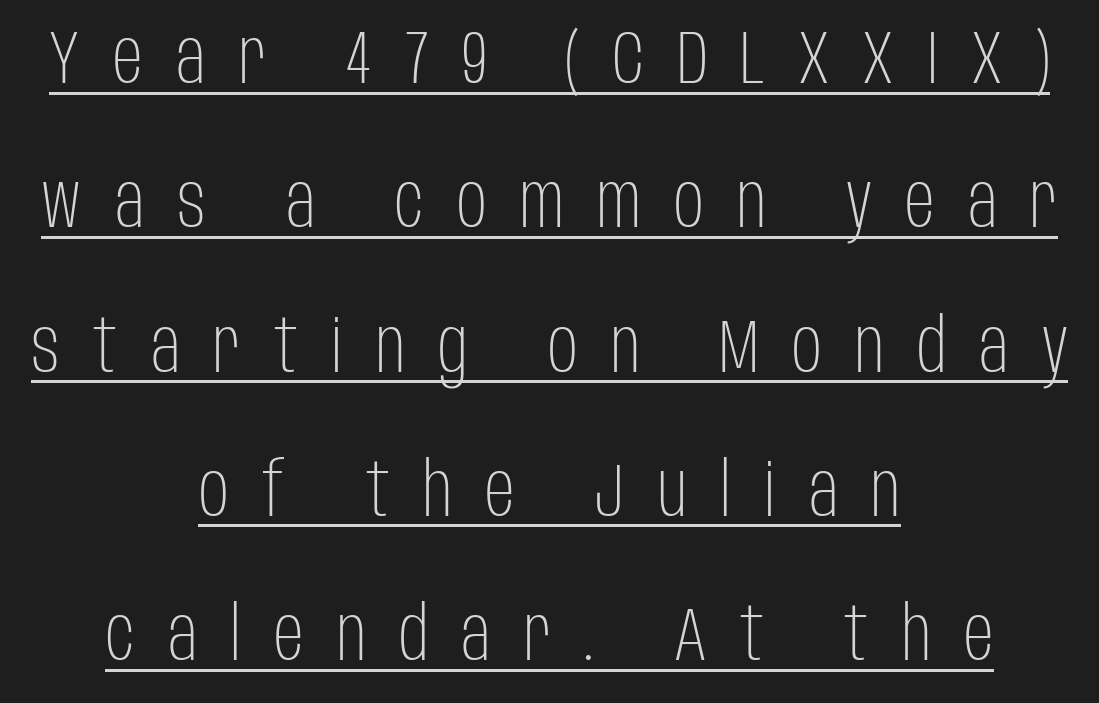
{"serif": "no", "italic": "no", "bold": "no", "weight": "light", "width": "condensed", "stroke_contrast": "low", "x_height": "large", "monospaced": "no", "underline": "yes", "align": "center", "line_spacing": "loose", "line_spacing_ratio": 1.95, "letter_spacing": "wide", "letter_spacing_em": 0.45, "glyph_px": 74}
